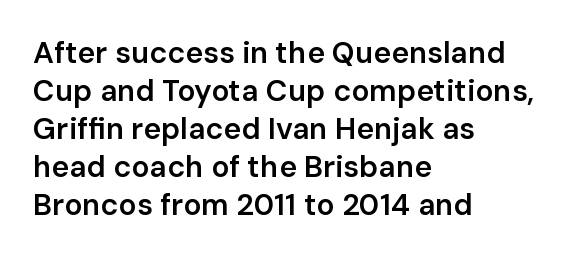
The image shows 30 px semibold sans-serif type, upright; set left-aligned, normal line spacing (1.27x), normal letter spacing, not underlined; low stroke contrast and a medium x-height.
